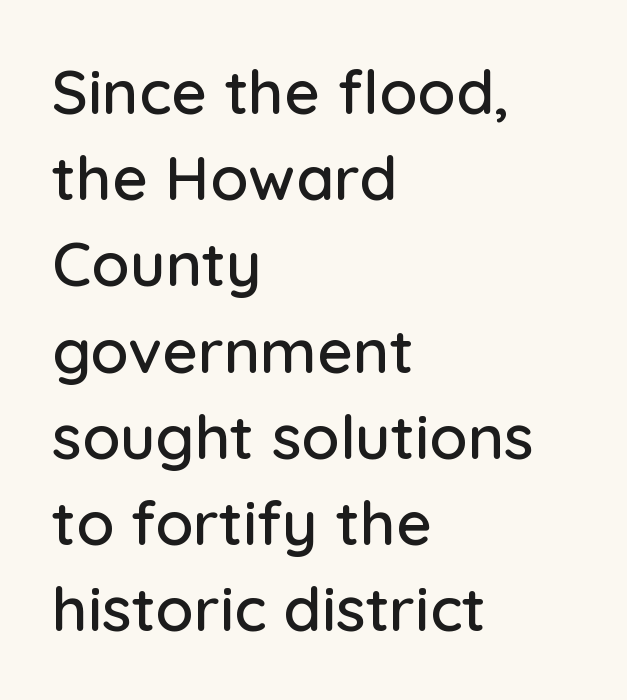
{"serif": "no", "italic": "no", "width": "normal", "stroke_contrast": "low", "x_height": "medium", "monospaced": "no", "underline": "no", "align": "left", "line_spacing": "normal", "line_spacing_ratio": 1.39, "letter_spacing": "normal", "letter_spacing_em": 0.0, "glyph_px": 62}
